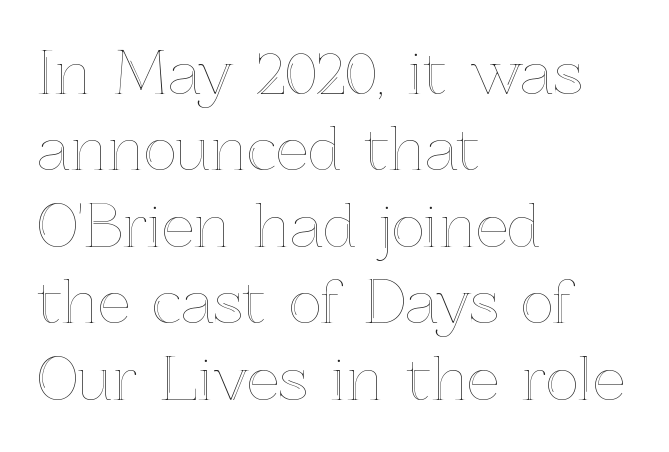
Short and long lines alike share a common starting point at left. The space directly below the letters is spotless. Think of a printed novel: that variable character pitch is what you see here. The rendering uses a moderate line-height, typical for paragraphs. Upright lettering throughout.
